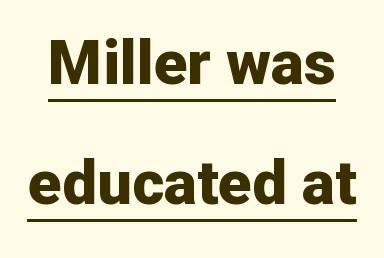
Q: Is the text bold? A: Yes.
Q: Is the text italic (slanted)? A: No, it is upright.
Q: Is the typeface a serif or a sans-serif typeface? A: Sans-serif.
Q: Is the text underlined? A: Yes.
Q: Is the spacing between letters normal or unusually wide? A: Normal.
Q: Is the spacing between lines tight, normal or loose? A: Loose.
Q: Width (condensed, normal, or wide)? A: Normal.
Q: Stroke contrast? A: Low.
Q: x-height? A: Medium.
Q: Monospaced? A: No.
